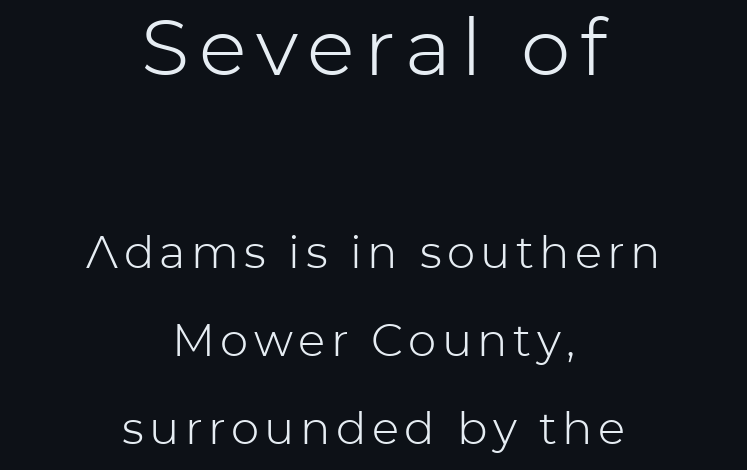
The image shows 79 px light sans-serif type, upright; set centered, loose line spacing (1.96x), not underlined; the first (top) block is 1.76x larger; low stroke contrast and a medium x-height.
